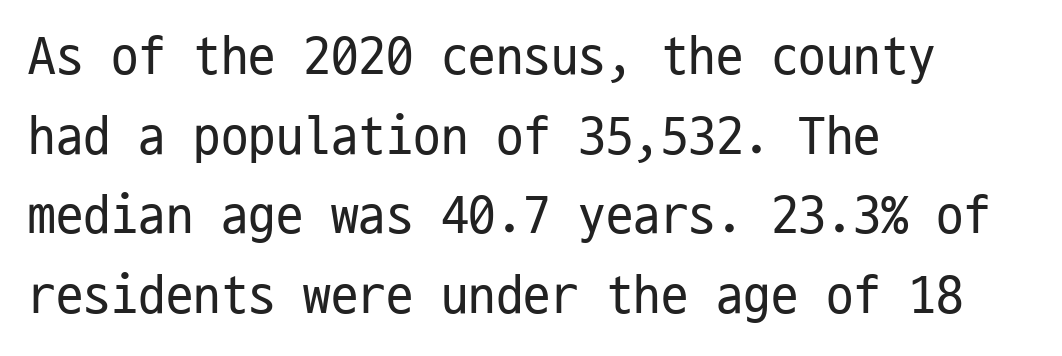
Type without underlining. The letters stand upright; this is a roman face. There is no visible air inserted between adjacent glyphs. Do the characters align in a grid? Yes, the font is monospaced. Nothing sits at the stroke ends, so this counts as sans-serif. Normally led — the rows are evenly, conventionally spaced.
